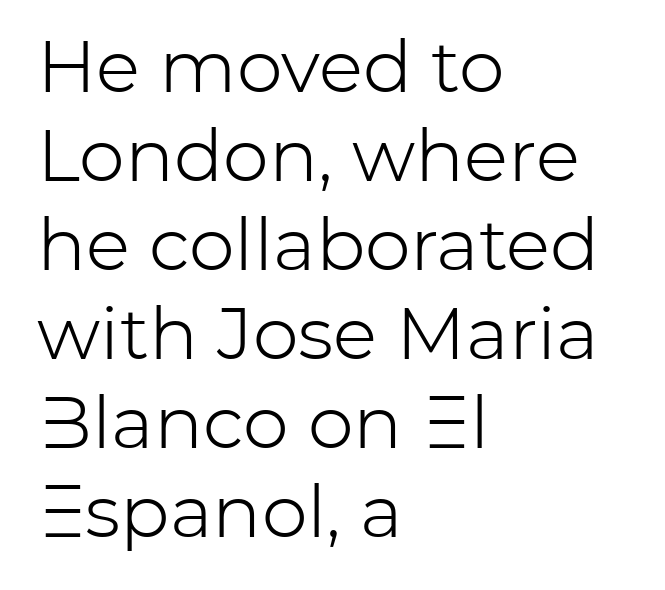
The image shows 73 px light sans-serif type, upright; set left-aligned, line spacing 1.22x, normal letter spacing, not underlined; low stroke contrast and a medium x-height.
